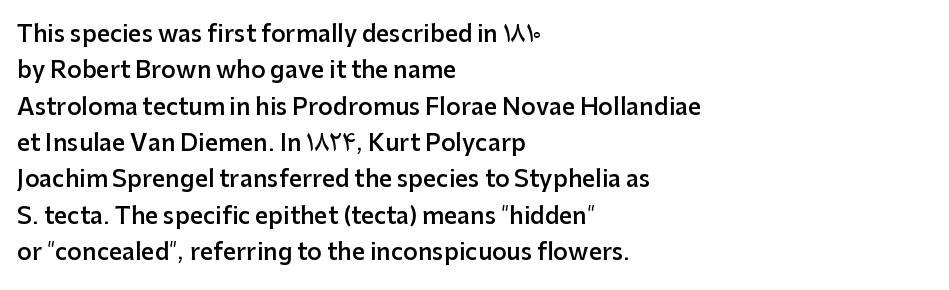
The paragraph shown leans on its left margin. Baseline-to-baseline distance is the conventional proportion of letter height. Check under the words: just untouched page. How are the letters spaced? Ordinarily, with no added tracking.
